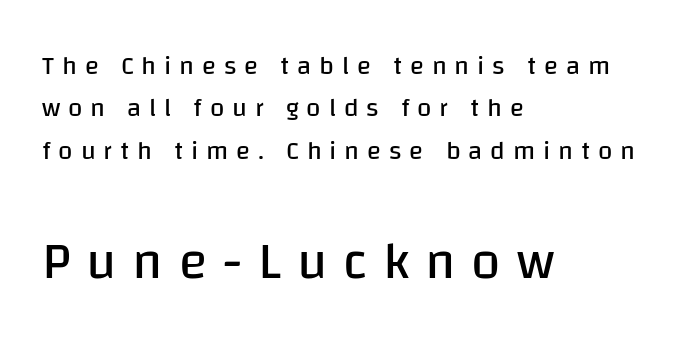
{"serif": "no", "italic": "no", "bold": "no", "weight": "regular", "width": "normal", "stroke_contrast": "low", "x_height": "large", "monospaced": "no", "underline": "no", "align": "left", "line_spacing": "normal", "line_spacing_ratio": 1.63, "letter_spacing": "wide", "letter_spacing_em": 0.3, "larger_block": "second", "size_ratio": 2.04, "glyph_px": 53}
